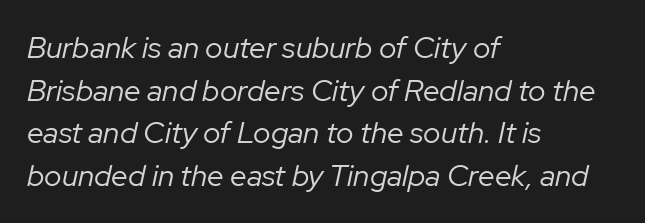
{"italic": "yes", "lean": "right", "slant_degrees": 12, "bold": "no", "weight": "regular", "width": "normal", "stroke_contrast": "low", "x_height": "medium", "monospaced": "no", "underline": "no", "align": "left", "line_spacing": "normal", "line_spacing_ratio": 1.42, "letter_spacing": "normal", "letter_spacing_em": 0.0, "glyph_px": 30}
